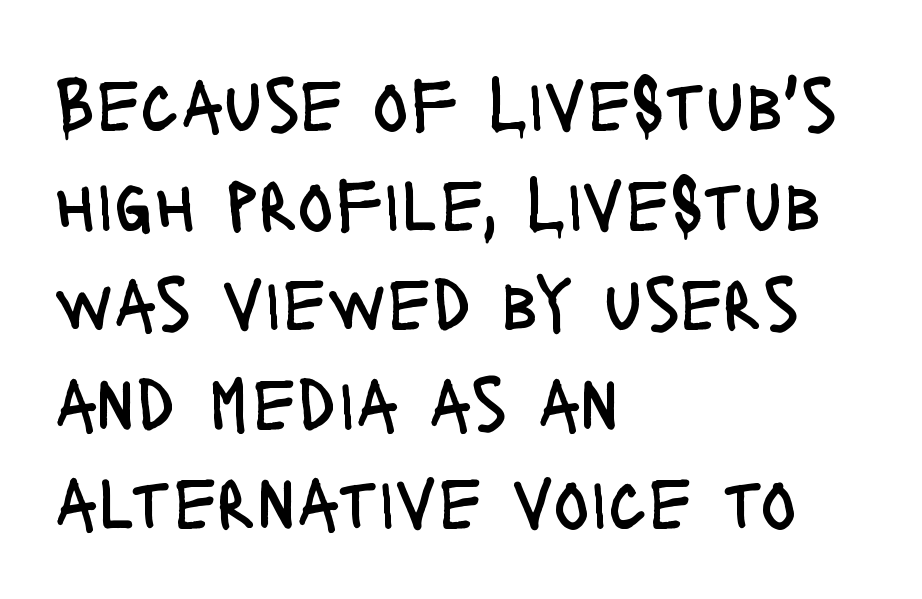
Q: Is the text bold? A: No.
Q: Is the text italic (slanted)? A: No, it is upright.
Q: Is the typeface a serif or a sans-serif typeface? A: Sans-serif.
Q: Is the text underlined? A: No.
Q: How is the paragraph aligned? A: Left-aligned.
Q: Is the spacing between letters normal or unusually wide? A: Normal.
Q: Is the spacing between lines tight, normal or loose? A: Normal.
Q: Width (condensed, normal, or wide)? A: Condensed.
Q: Stroke contrast? A: Low.
Q: x-height? A: Large.
Q: Monospaced? A: No.
